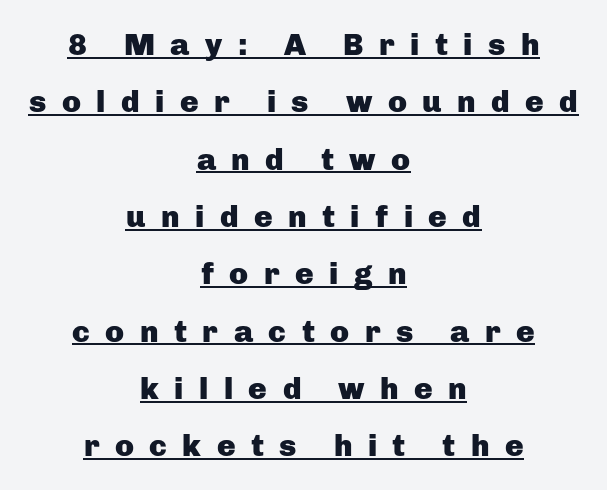
Summary of weight: heavy, a full bold. Unlike a traditional serif, this face leaves its strokes unadorned. This sample has the flowing, uneven cadence of proportional lettering. This is underlined copy, the kind a proofreader might mark for attention.
